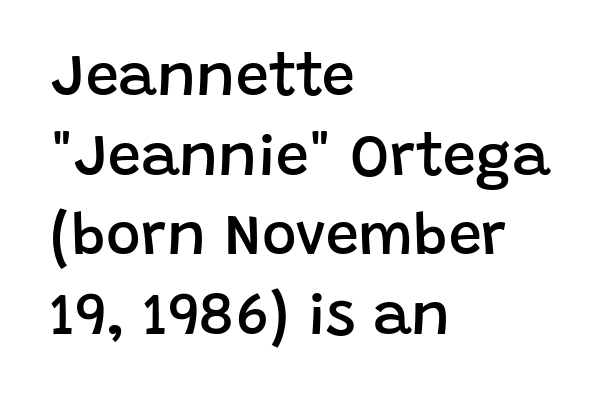
Q: Is the text bold? A: Semi-bold.
Q: Is the text italic (slanted)? A: No, it is upright.
Q: Is the typeface a serif or a sans-serif typeface? A: Sans-serif.
Q: Is the text underlined? A: No.
Q: How is the paragraph aligned? A: Left-aligned.
Q: Is the spacing between letters normal or unusually wide? A: Normal.
Q: Is the spacing between lines tight, normal or loose? A: Normal.
Q: Width (condensed, normal, or wide)? A: Normal.
Q: Stroke contrast? A: Low.
Q: x-height? A: Large.
Q: Monospaced? A: No.
